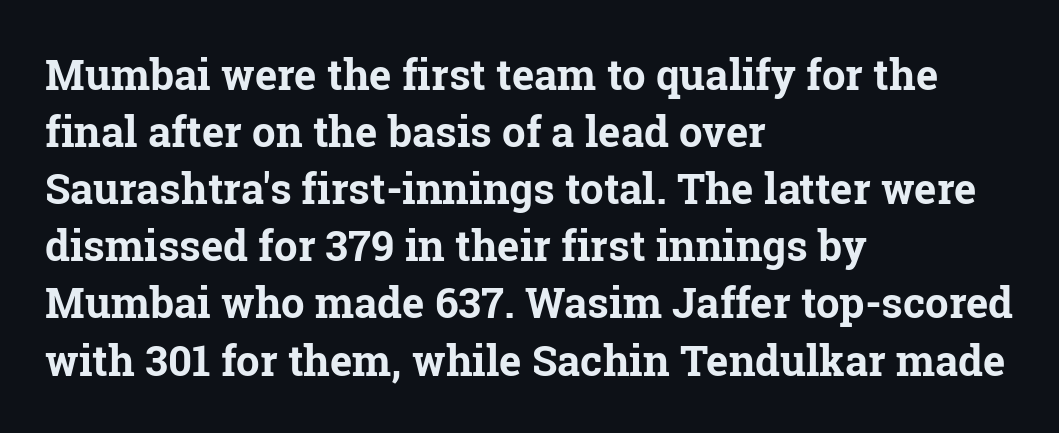
Q: Is the text bold? A: Yes.
Q: Is the text italic (slanted)? A: No, it is upright.
Q: Is the typeface a serif or a sans-serif typeface? A: Serif.
Q: Is the text underlined? A: No.
Q: How is the paragraph aligned? A: Left-aligned.
Q: Is the spacing between letters normal or unusually wide? A: Normal.
Q: Is the spacing between lines tight, normal or loose? A: Normal.
Q: Width (condensed, normal, or wide)? A: Normal.
Q: Stroke contrast? A: Low.
Q: x-height? A: Medium.
Q: Monospaced? A: No.
